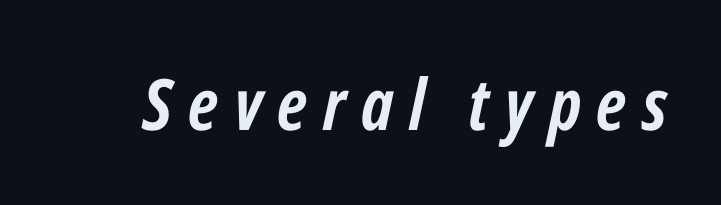
The image shows 71 px semibold, condensed type, italic (leaning right); set unusually wide letter spacing (+0.22 em), not underlined; low stroke contrast and a medium x-height.
